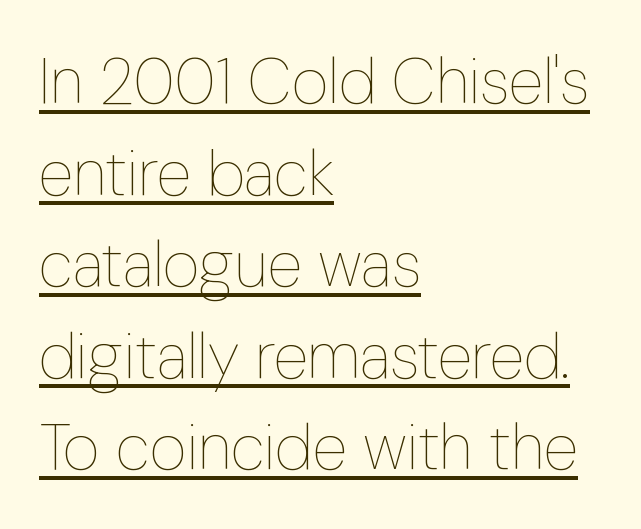
{"italic": "no", "bold": "no", "weight": "thin", "width": "condensed", "stroke_contrast": "low", "x_height": "medium", "monospaced": "no", "underline": "yes", "align": "left", "line_spacing": "normal", "line_spacing_ratio": 1.43, "letter_spacing": "normal", "letter_spacing_em": 0.0, "glyph_px": 64}
